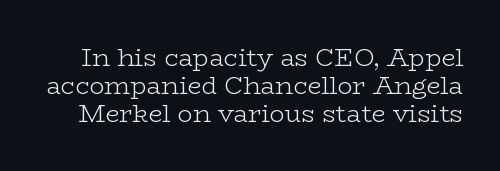
The image shows 25 px text type, upright; set tight line spacing (1.13x), normal letter spacing, not underlined.
